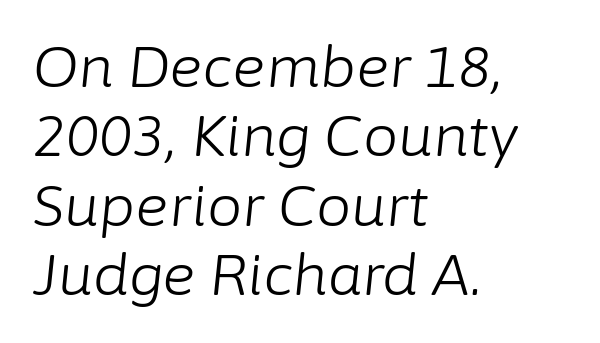
{"italic": "yes", "lean": "right", "slant_degrees": 6, "bold": "no", "weight": "light", "width": "normal", "stroke_contrast": "low", "x_height": "medium", "monospaced": "no", "underline": "no", "align": "left", "line_spacing_ratio": 1.24, "letter_spacing": "normal", "letter_spacing_em": 0.0, "glyph_px": 56}
